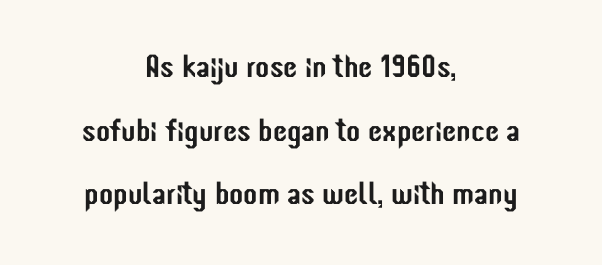
Q: Is the text italic (slanted)? A: No, it is upright.
Q: Is the typeface a serif or a sans-serif typeface? A: Sans-serif.
Q: Is the text underlined? A: No.
Q: How is the paragraph aligned? A: Centered.
Q: Is the spacing between letters normal or unusually wide? A: Normal.
Q: Is the spacing between lines tight, normal or loose? A: Loose.
Q: Width (condensed, normal, or wide)? A: Condensed.
Q: Stroke contrast? A: Low.
Q: x-height? A: Medium.
Q: Monospaced? A: No.
